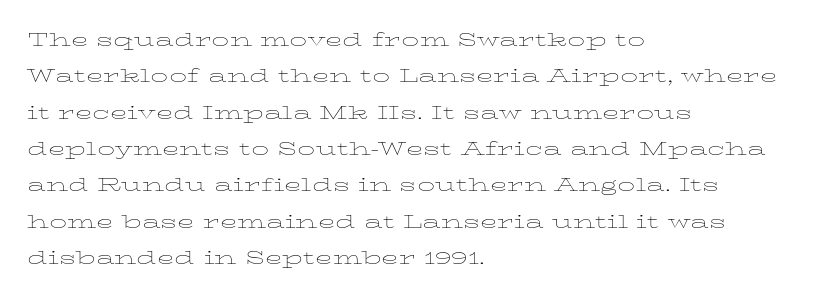
Compared with typical paragraphs, the rows here are spaced about the same. The letterforms sit at book weight or below. Ascenders rise straight up at ninety degrees. The lines are quadded left. Check the space under the baseline: it is left empty. Tracking value appears to be zero — textbook default spacing.
